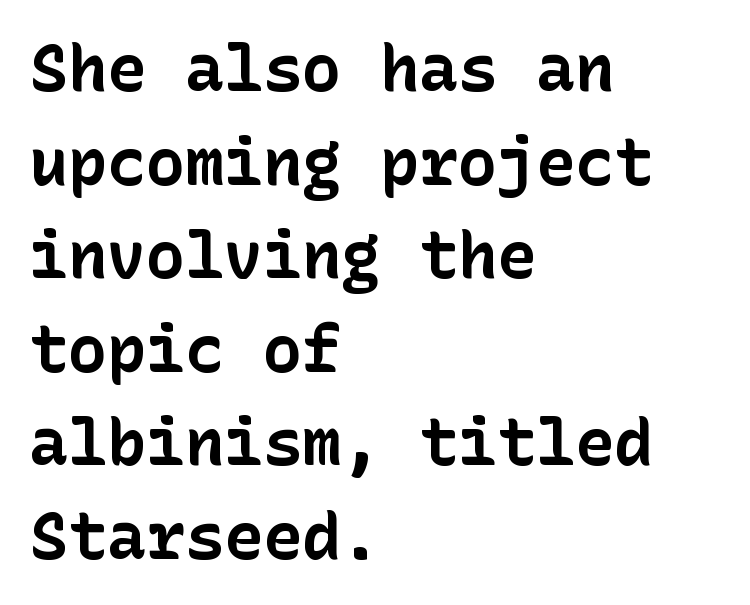
The image shows 65 px bold sans-serif type, upright; set left-aligned, normal line spacing (1.44x), normal letter spacing, not underlined; low stroke contrast and a medium x-height.
